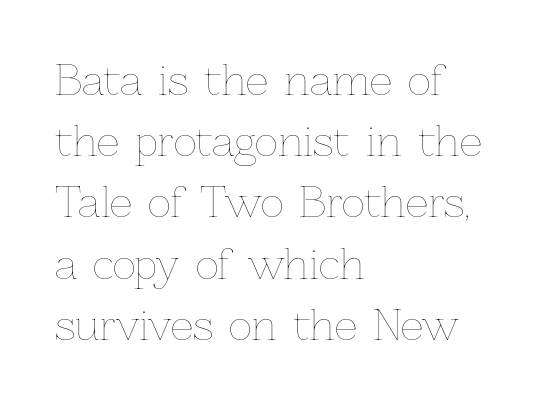
The image shows 40 px thin type, upright; set left-aligned, normal line spacing (1.53x), normal letter spacing, not underlined; low stroke contrast and a medium x-height.
